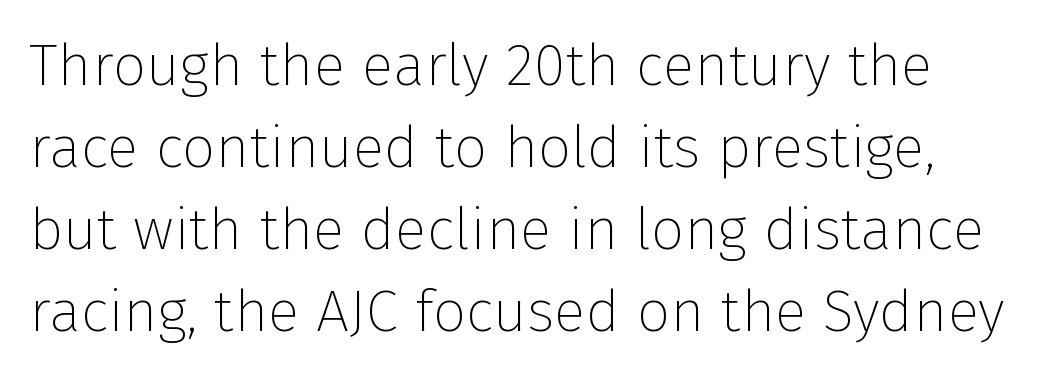
Nothing sits at the stroke ends, so this counts as sans-serif. Italic? Not at all — the glyphs are vertical. A light-to-regular cut is what we see here. Note the varied advance widths — an 'i' is clearly narrower than an 'm'. Caption: standard tracking, unaltered. Just letters on the line, the space beneath them empty.
